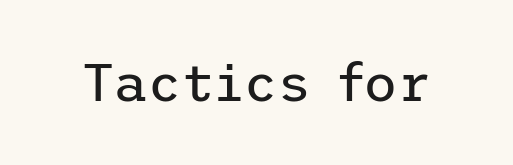
Q: Is the text bold? A: No.
Q: Is the text italic (slanted)? A: No, it is upright.
Q: Is the typeface a serif or a sans-serif typeface? A: Sans-serif.
Q: Is the text underlined? A: No.
Q: Is the spacing between letters normal or unusually wide? A: Normal.
Q: Width (condensed, normal, or wide)? A: Normal.
Q: Stroke contrast? A: Low.
Q: x-height? A: Medium.
